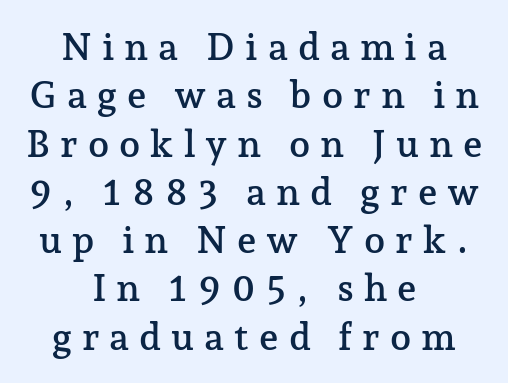
Q: Is the text italic (slanted)? A: No, it is upright.
Q: Is the typeface a serif or a sans-serif typeface? A: Serif.
Q: Is the text underlined? A: No.
Q: How is the paragraph aligned? A: Centered.
Q: Is the spacing between letters normal or unusually wide? A: Unusually wide.
Q: Is the spacing between lines tight, normal or loose? A: Normal.
Q: Width (condensed, normal, or wide)? A: Normal.
Q: Stroke contrast? A: Low.
Q: x-height? A: Medium.
Q: Monospaced? A: No.
